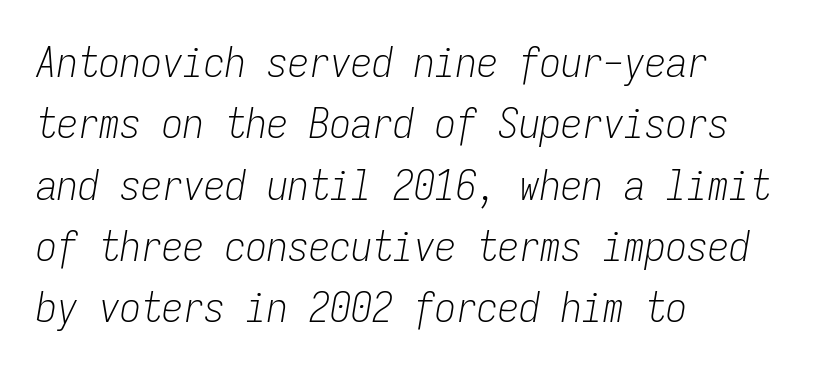
Q: Is the text bold? A: No.
Q: Is the text italic (slanted)? A: Yes, it leans right by about 9 degrees.
Q: Is the text underlined? A: No.
Q: How is the paragraph aligned? A: Left-aligned.
Q: Is the spacing between letters normal or unusually wide? A: Normal.
Q: Is the spacing between lines tight, normal or loose? A: Normal.
Q: Width (condensed, normal, or wide)? A: Condensed.
Q: Stroke contrast? A: Low.
Q: x-height? A: Medium.
Q: Monospaced? A: Yes.
